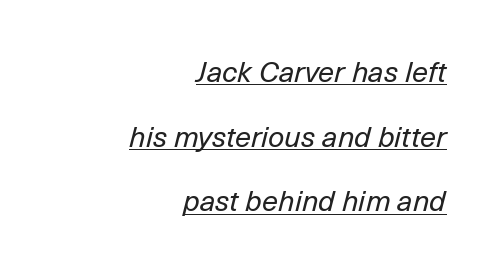
Leading: increased. Tracking here is standard; glyphs follow each other at the usual distance. You could not count columns in this text — the font is proportionally spaced. Each stroke keeps to a modest, everyday thickness or less. Horizontally, the lines are justified to the trailing edge only.
